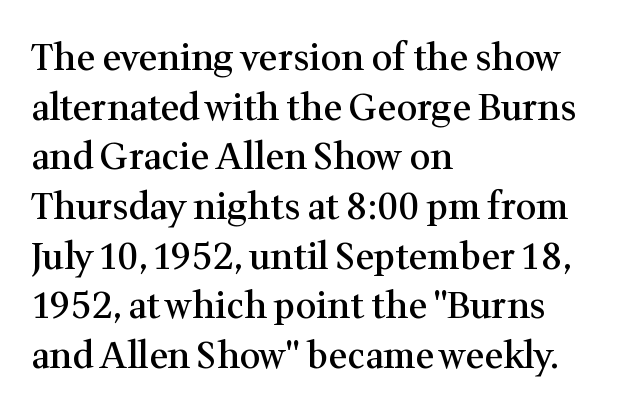
Q: Is the text bold? A: Semi-bold.
Q: Is the text italic (slanted)? A: No, it is upright.
Q: Is the typeface a serif or a sans-serif typeface? A: Serif.
Q: Is the text underlined? A: No.
Q: How is the paragraph aligned? A: Left-aligned.
Q: Is the spacing between letters normal or unusually wide? A: Normal.
Q: Is the spacing between lines tight, normal or loose? A: Normal.
Q: Width (condensed, normal, or wide)? A: Normal.
Q: Stroke contrast? A: Medium.
Q: x-height? A: Medium.
Q: Monospaced? A: No.
